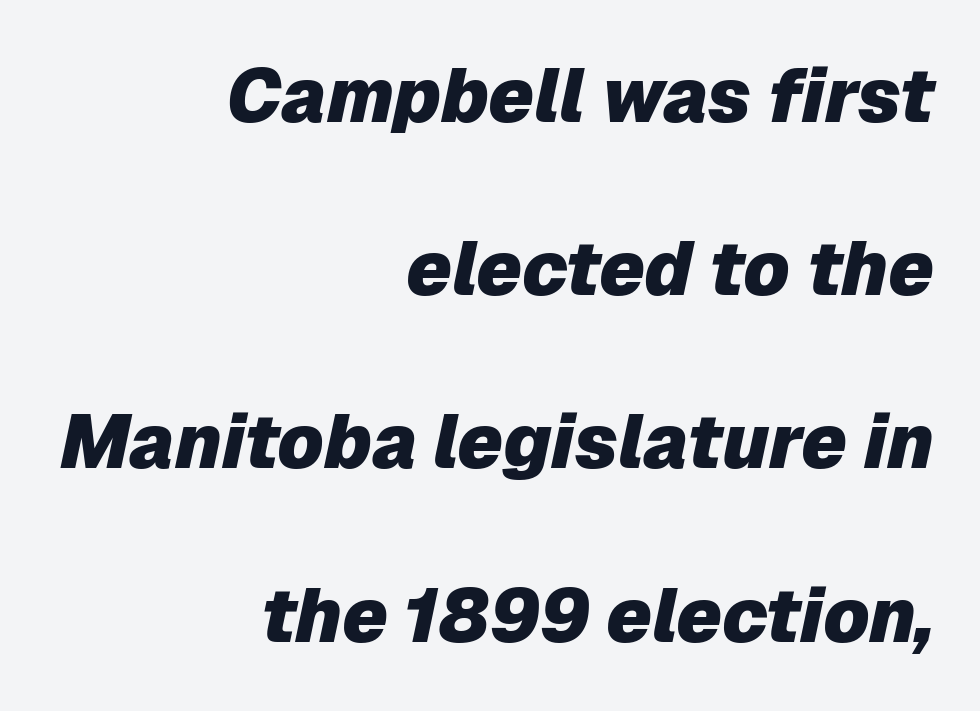
The image shows 75 px heavy type, italic (leaning right); set right-aligned, loose line spacing (2.31x), normal letter spacing, not underlined; low stroke contrast and a medium x-height.
